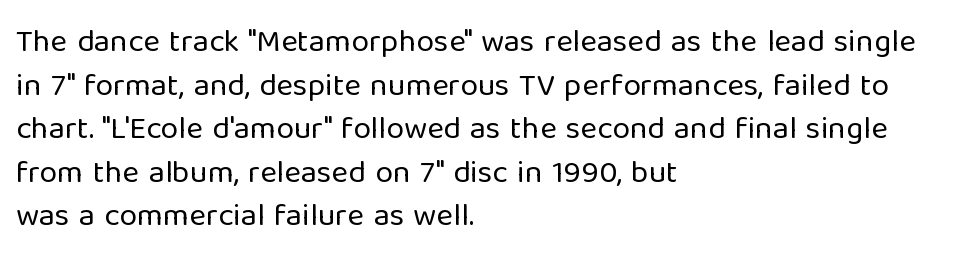
Counters stay open thanks to moderate or lighter strokes. Leading: standard. Reading down the block, your eye returns to a fixed left position each line. It's the straight-up-and-down kind of type.
